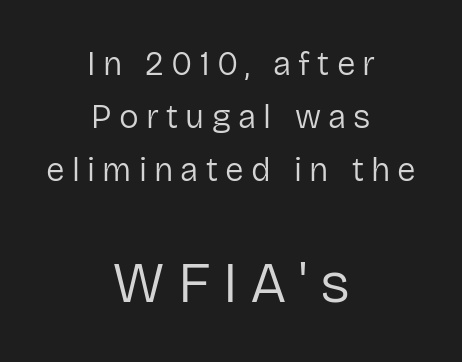
The image shows 57 px regular-weight sans-serif type, upright; set centered, normal line spacing (1.6x), unusually wide letter spacing (+0.22 em), not underlined; the second (bottom) block is 1.73x larger; low stroke contrast and a medium x-height.
